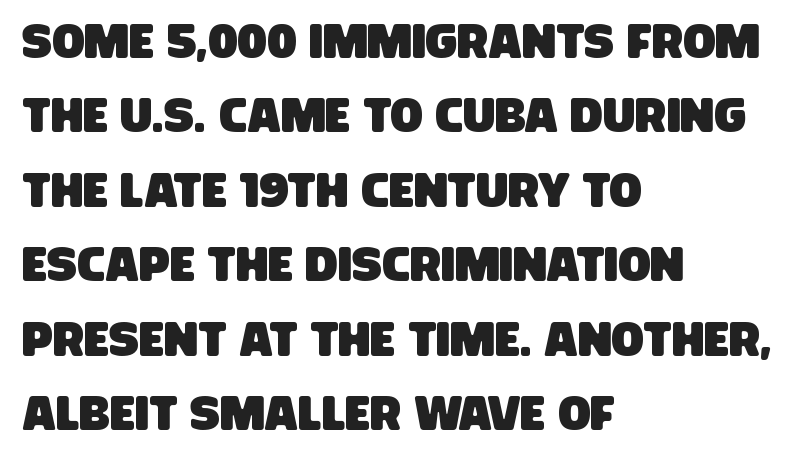
{"serif": "no", "width": "condensed", "stroke_contrast": "low", "x_height": "large", "monospaced": "no", "underline": "no", "align": "left", "line_spacing": "normal", "line_spacing_ratio": 1.55, "letter_spacing": "normal", "letter_spacing_em": 0.0, "glyph_px": 48}
